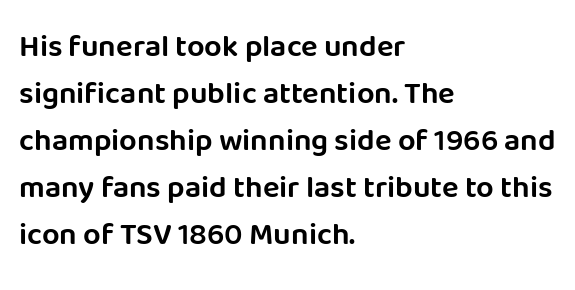
{"serif": "no", "italic": "no", "width": "normal", "stroke_contrast": "low", "x_height": "large", "monospaced": "no", "underline": "no", "align": "left", "line_spacing": "normal", "line_spacing_ratio": 1.52, "letter_spacing": "normal", "letter_spacing_em": 0.0, "glyph_px": 31}
